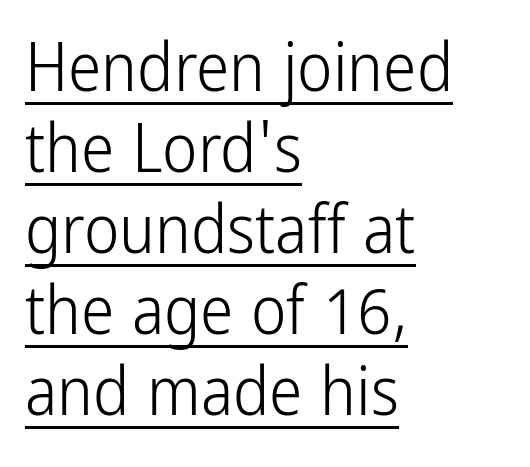
Compared with a typical body face, this is equally light or lighter still. Short and long lines alike share a common starting point at left. This rendering employs a face without finishing strokes, i.e., a sans-serif. Underlined type. The typography opts for an upright posture over an oblique one.
